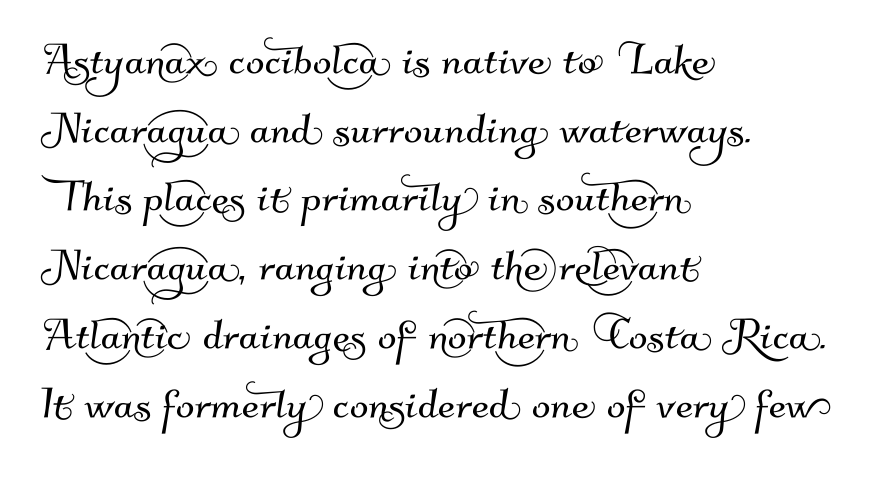
Clear beneath every line of the passage. The leading is moderate, giving the passage an even texture. Visually the block forms a straight wall on the left and a jagged coastline on the right. These lines are rendered in a variable-pitch font. The letters sit at their default tracking, neither squeezed nor spread. To sum up the face: it is a sans, with no serifs.
